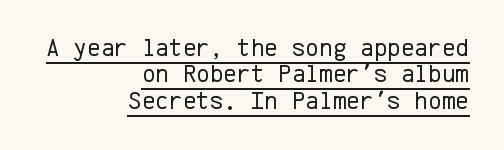
Q: Is the text bold? A: No.
Q: Is the text italic (slanted)? A: No, it is upright.
Q: Is the text underlined? A: Yes.
Q: How is the paragraph aligned? A: Right-aligned.
Q: Is the spacing between letters normal or unusually wide? A: Normal.
Q: Is the spacing between lines tight, normal or loose? A: Tight.
